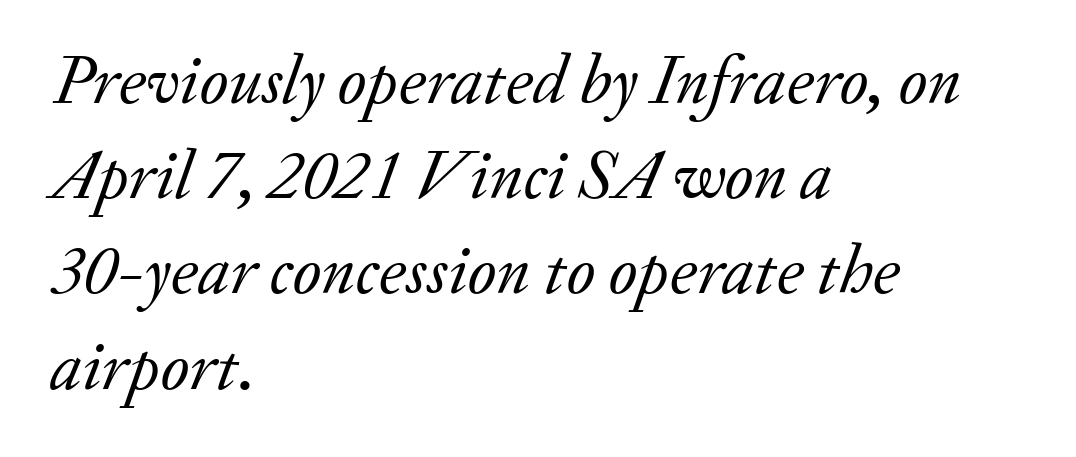
Is there much room between lines? A standard amount, neither cramped nor airy. Quick note: italic. Heaviness? Minimal to ordinary, like unemphasized prose. Looks like regular typesetting: each glyph gets only the width it needs. The space beneath each line is pristine and unruled.
